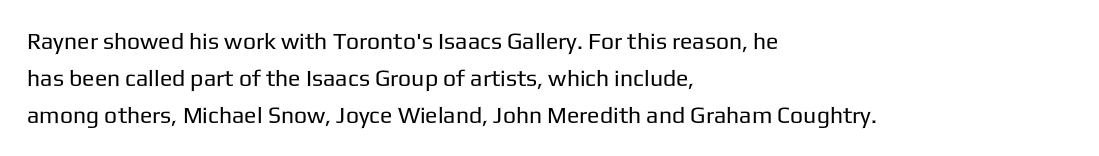
The image shows 23 px text type, upright; set left-aligned, normal line spacing (1.6x), normal letter spacing, not underlined.
